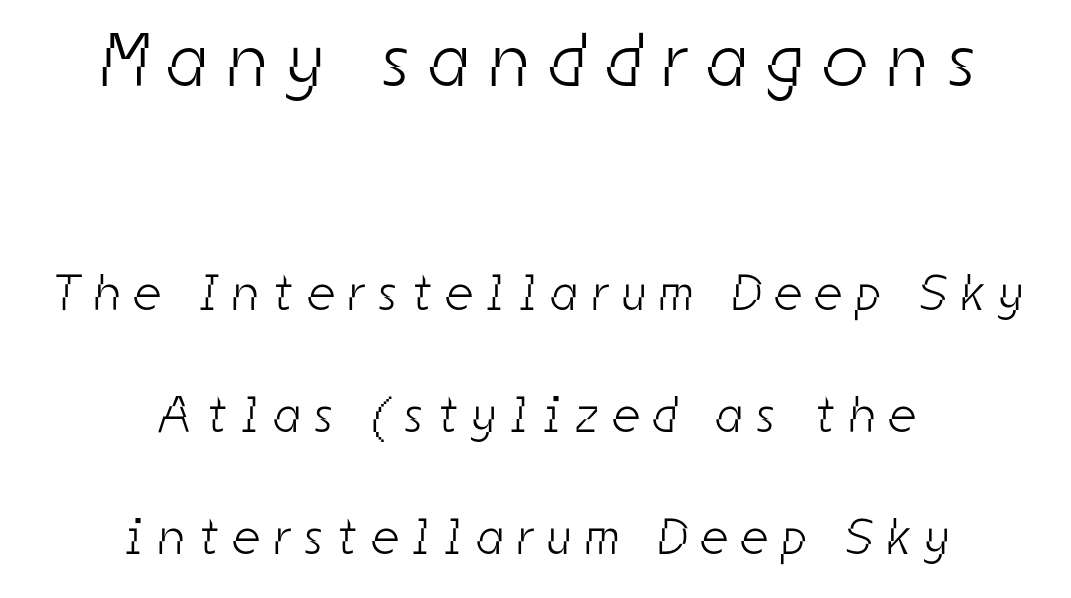
Q: Is the text bold? A: No.
Q: Is the typeface a serif or a sans-serif typeface? A: Sans-serif.
Q: Is the text underlined? A: No.
Q: How is the paragraph aligned? A: Centered.
Q: Is the spacing between letters normal or unusually wide? A: Unusually wide.
Q: Is the spacing between lines tight, normal or loose? A: Loose.
Q: Which block of text is set in a larger size, the first (top) or the second (bottom)? A: The first (top) one.
Q: Width (condensed, normal, or wide)? A: Condensed.
Q: Stroke contrast? A: Low.
Q: x-height? A: Medium.
Q: Monospaced? A: No.
